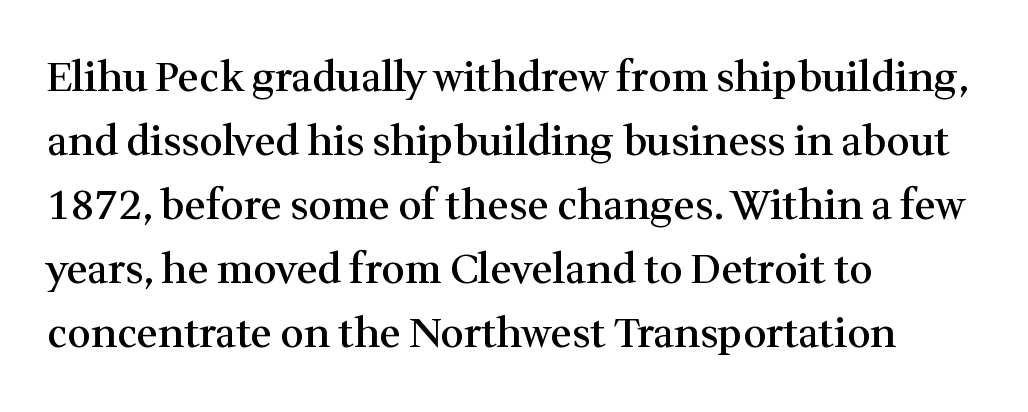
Typographically, this falls in the serif category. Left-aligned paragraph, ragged on the right. When letters stand straight like this, we call the style roman or upright. Characters follow at the spacing the type designer built in. Evenly set lines give the paragraph a standard silhouette. Underline: absent.
